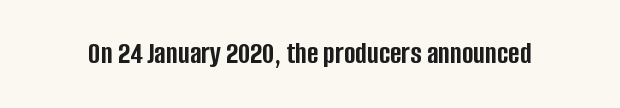
{"serif": "no", "italic": "no", "bold": "yes", "weight": "semibold", "width": "condensed", "stroke_contrast": "low", "x_height": "large", "monospaced": "no", "underline": "no", "letter_spacing": "normal", "letter_spacing_em": 0.0, "glyph_px": 31}
